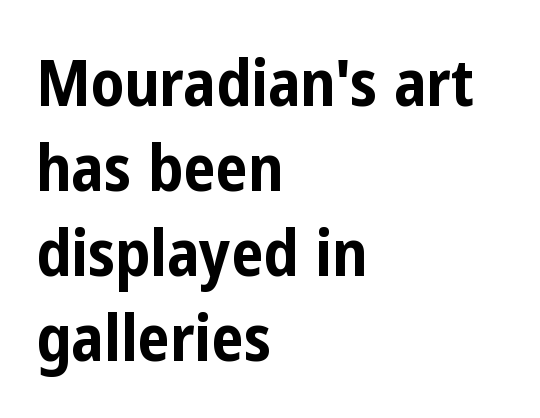
The image shows 65 px bold, condensed sans-serif type, upright; set left-aligned, normal line spacing (1.31x), normal letter spacing, not underlined; low stroke contrast and a medium x-height.
